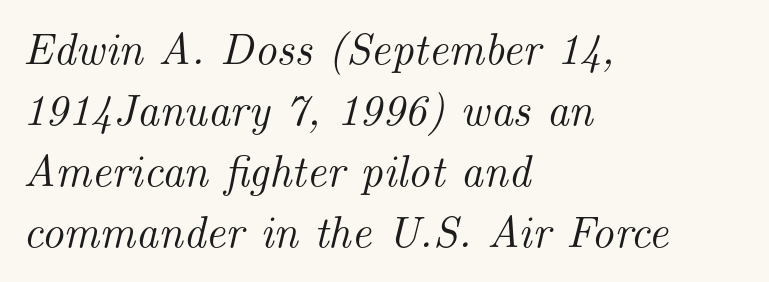
The image shows 44 px serif type, italic (leaning right); set left-aligned, normal line spacing (1.39x), normal letter spacing, not underlined; medium stroke contrast and a small x-height.
